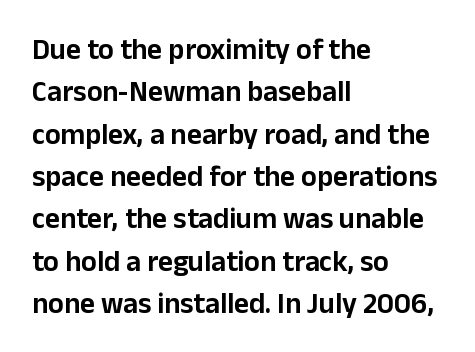
{"serif": "no", "italic": "no", "width": "normal", "stroke_contrast": "low", "x_height": "medium", "monospaced": "no", "underline": "no", "align": "left", "line_spacing": "normal", "line_spacing_ratio": 1.46, "letter_spacing": "normal", "letter_spacing_em": 0.0, "glyph_px": 29}
